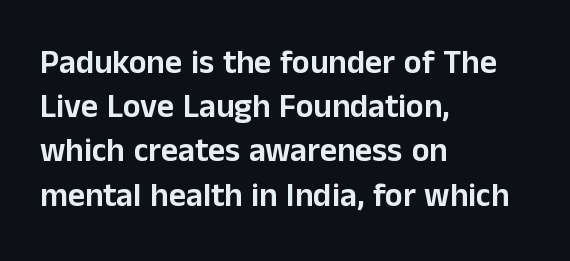
{"serif": "no", "italic": "no", "width": "normal", "stroke_contrast": "low", "x_height": "medium", "monospaced": "no", "underline": "no", "align": "left", "line_spacing": "normal", "line_spacing_ratio": 1.34, "letter_spacing": "normal", "letter_spacing_em": 0.0, "glyph_px": 33}
